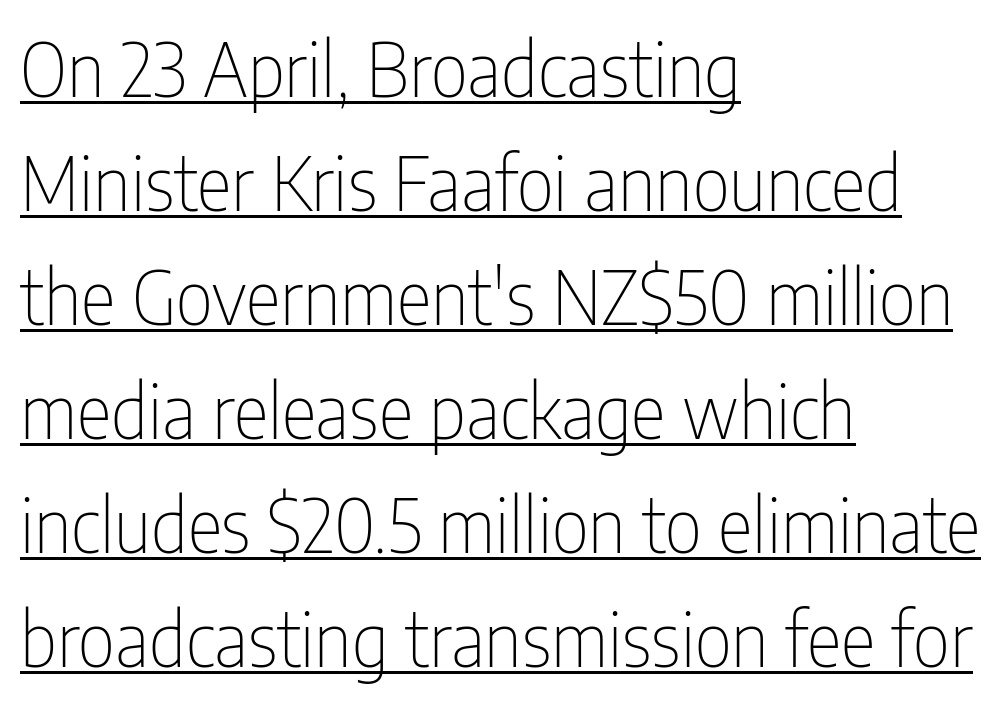
Q: Is the text bold? A: No.
Q: Is the text italic (slanted)? A: No, it is upright.
Q: Is the typeface a serif or a sans-serif typeface? A: Sans-serif.
Q: Is the text underlined? A: Yes.
Q: How is the paragraph aligned? A: Left-aligned.
Q: Is the spacing between letters normal or unusually wide? A: Normal.
Q: Is the spacing between lines tight, normal or loose? A: Normal.
Q: Width (condensed, normal, or wide)? A: Condensed.
Q: Stroke contrast? A: Low.
Q: x-height? A: Medium.
Q: Monospaced? A: No.
